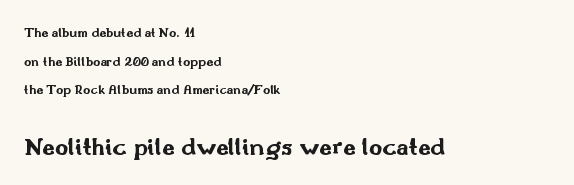
{"italic": "no", "bold": "yes", "underline": "no", "align": "left", "line_spacing": "loose", "line_spacing_ratio": 2.05, "letter_spacing": "normal", "letter_spacing_em": 0.0, "larger_block": "second", "size_ratio": 1.86, "glyph_px": 26}
